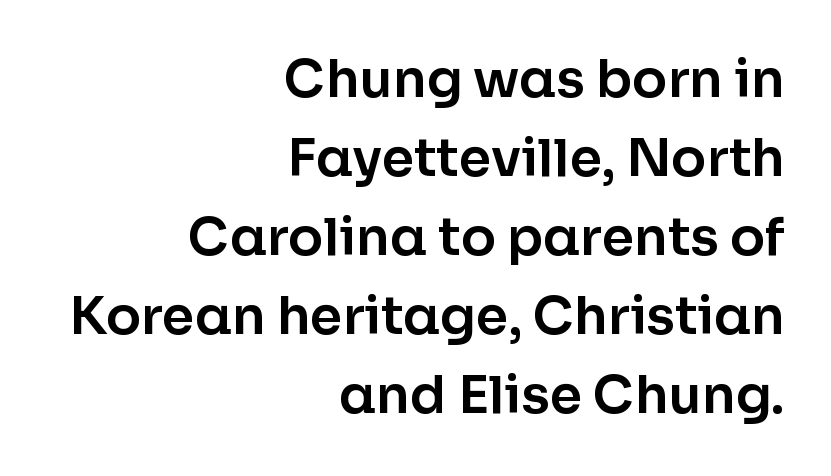
The image shows 52 px sans-serif type, upright; set right-aligned, normal line spacing (1.52x), normal letter spacing, not underlined; low stroke contrast and a medium x-height.
